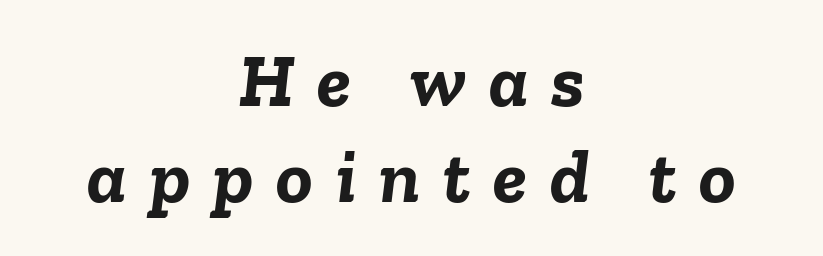
Q: Is the text bold? A: Yes.
Q: Is the text italic (slanted)? A: Yes, it leans right by about 6 degrees.
Q: Is the text underlined? A: No.
Q: How is the paragraph aligned? A: Centered.
Q: Is the spacing between letters normal or unusually wide? A: Unusually wide.
Q: Is the spacing between lines tight, normal or loose? A: Normal.
Q: Width (condensed, normal, or wide)? A: Normal.
Q: Stroke contrast? A: Low.
Q: x-height? A: Medium.
Q: Monospaced? A: No.
